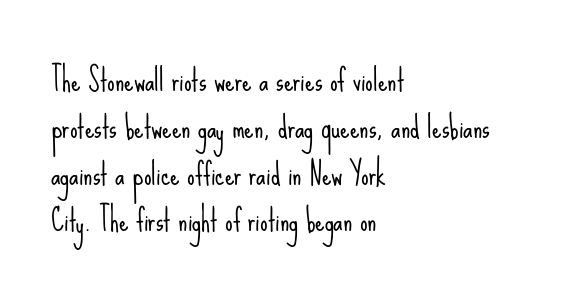
{"serif": "no", "italic": "no", "bold": "no", "weight": "light", "width": "condensed", "stroke_contrast": "low", "x_height": "small", "monospaced": "no", "underline": "no", "align": "left", "line_spacing": "normal", "line_spacing_ratio": 1.56, "letter_spacing": "normal", "letter_spacing_em": 0.0, "glyph_px": 30}
